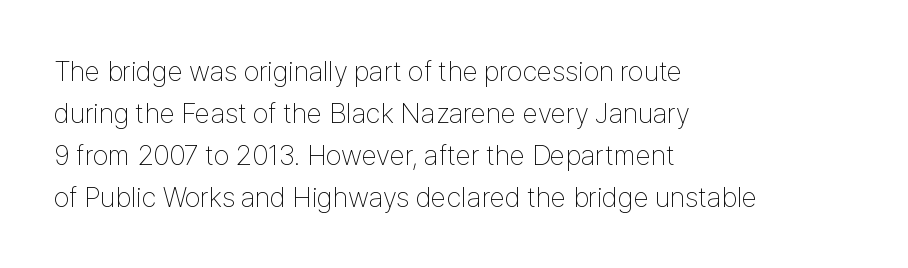
{"serif": "no", "italic": "no", "bold": "no", "weight": "thin", "width": "condensed", "stroke_contrast": "low", "x_height": "medium", "monospaced": "no", "underline": "no", "align": "left", "line_spacing": "normal", "line_spacing_ratio": 1.5, "letter_spacing": "normal", "letter_spacing_em": 0.0, "glyph_px": 28}
